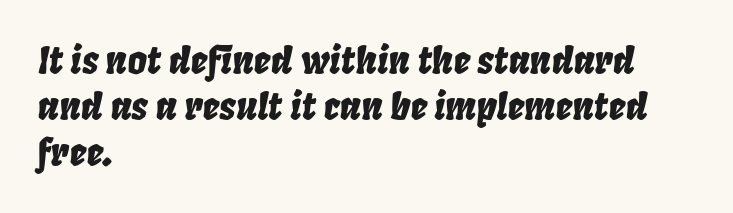
Q: Is the text italic (slanted)? A: Yes, it leans right by about 8 degrees.
Q: Is the text underlined? A: No.
Q: How is the paragraph aligned? A: Left-aligned.
Q: Is the spacing between letters normal or unusually wide? A: Normal.
Q: Width (condensed, normal, or wide)? A: Condensed.
Q: Stroke contrast? A: Low.
Q: x-height? A: Large.
Q: Monospaced? A: No.
